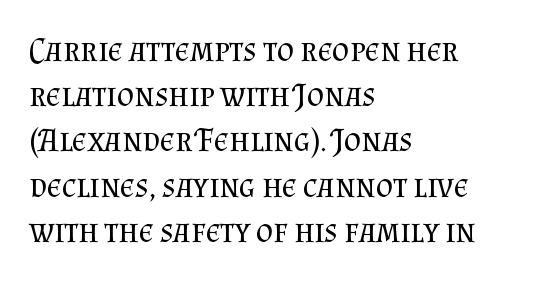
Q: Is the text bold? A: No.
Q: Is the text italic (slanted)? A: No, it is upright.
Q: Is the typeface a serif or a sans-serif typeface? A: Serif.
Q: Is the text underlined? A: No.
Q: How is the paragraph aligned? A: Left-aligned.
Q: Is the spacing between letters normal or unusually wide? A: Normal.
Q: Is the spacing between lines tight, normal or loose? A: Normal.
Q: Width (condensed, normal, or wide)? A: Normal.
Q: Stroke contrast? A: Medium.
Q: x-height? A: Small.
Q: Monospaced? A: No.
